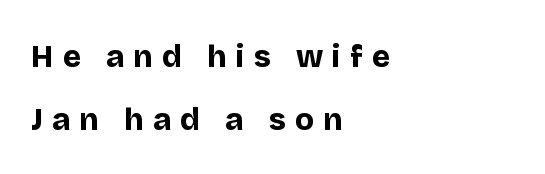
Has an underline been added? It has not. Compared with a centered layout, this one pins lines to the left instead. What weight is shown? A full bold with thick strokes. Note the varied advance widths — an 'i' is clearly narrower than an 'm'. This is the regular roman posture of the typeface. This rendering employs a face without finishing strokes, i.e., a sans-serif.
